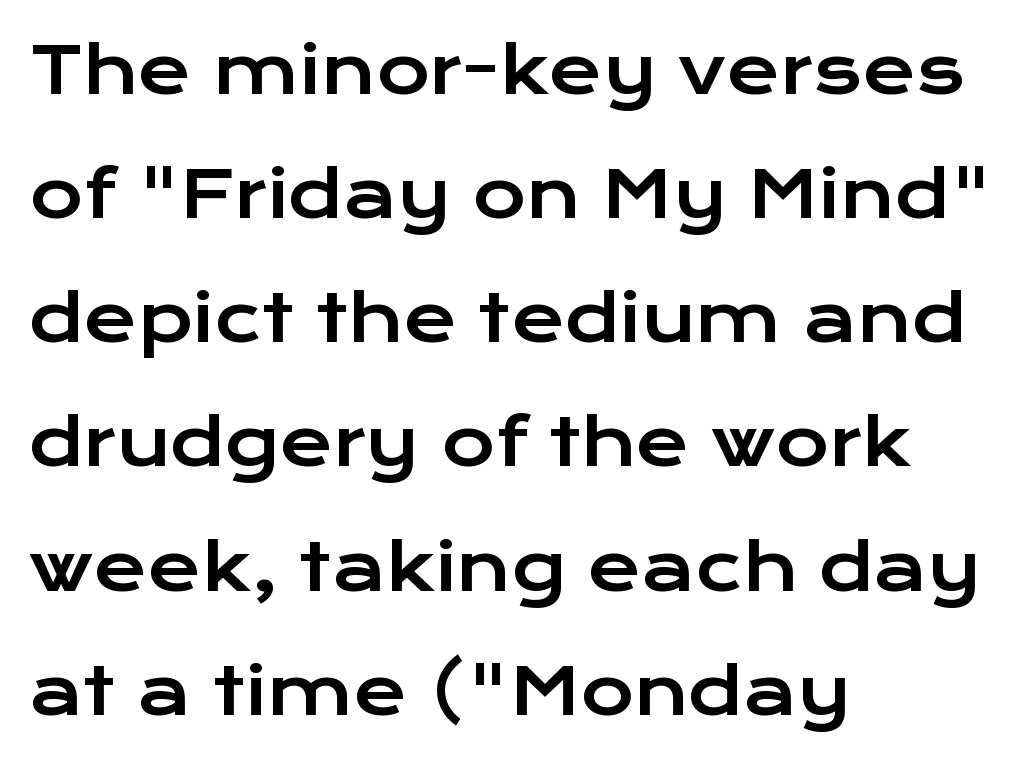
Type without underlining. Is the block centered? No — it sits flush against the left margin. The face used here is rendered with its standard letterfit. This sample uses an upright cut, with every glyph sitting square on the baseline. Students, observe: this is what heavily led, spacious text looks like.
